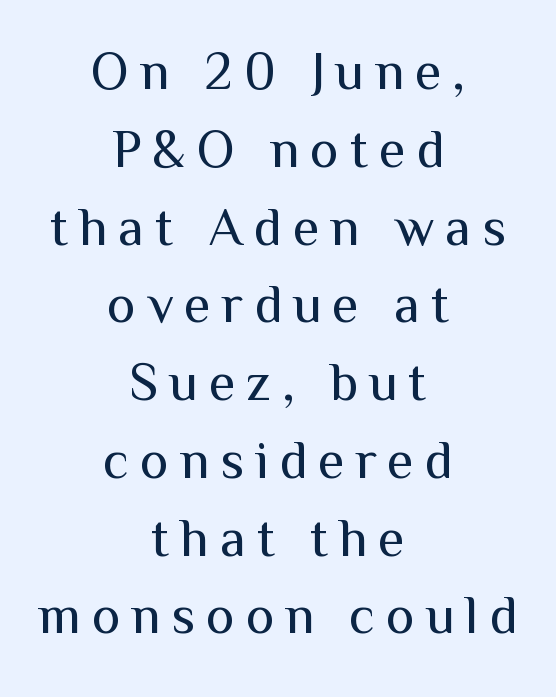
{"serif": "no", "italic": "no", "bold": "no", "weight": "regular", "width": "normal", "stroke_contrast": "medium", "x_height": "medium", "monospaced": "no", "underline": "no", "align": "center", "line_spacing": "normal", "line_spacing_ratio": 1.44, "letter_spacing": "wide", "letter_spacing_em": 0.2, "glyph_px": 54}
